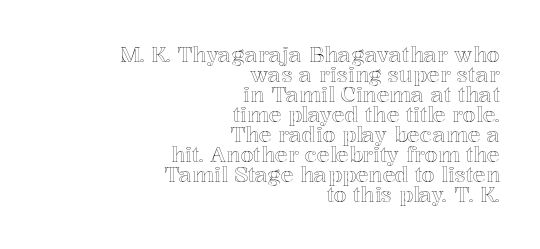
This sample uses plain, unmodified letter spacing. The string is rendered with underlining switched off. All the whitespace from short lines collects on the left. Students, observe: this is what under-led, compact text looks like. Italic: no, the glyphs are upright roman.
